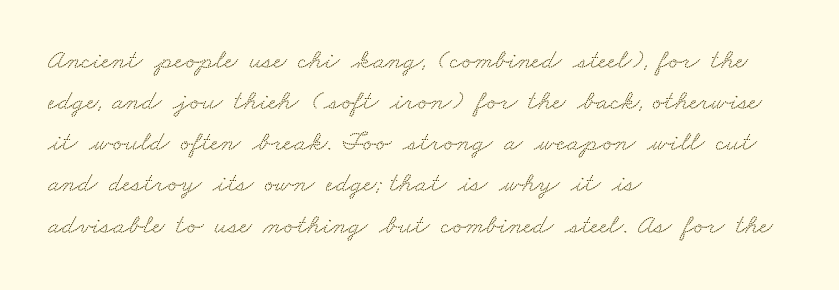
{"serif": "yes", "width": "wide", "stroke_contrast": "low", "x_height": "small", "monospaced": "no", "underline": "no", "align": "left", "line_spacing": "normal", "line_spacing_ratio": 1.47, "letter_spacing": "normal", "letter_spacing_em": 0.0, "glyph_px": 28}
